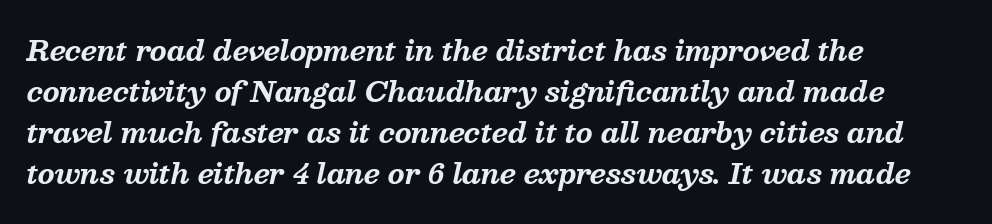
Quick note: interline space is typical. The lettering tilts uniformly, giving the passage an italic look. Words float on clear page, feet unadorned. Which margin do the lines hug? The left one — the right edge is uneven. Strong, thick strokes mark this as bold type.
